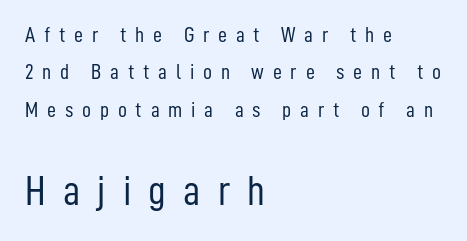
The image shows 43 px light, condensed sans-serif type, upright; set left-aligned, normal line spacing (1.7x), unusually wide letter spacing (+0.4 em), not underlined; the second (bottom) block is 1.95x larger; low stroke contrast and a medium x-height.
